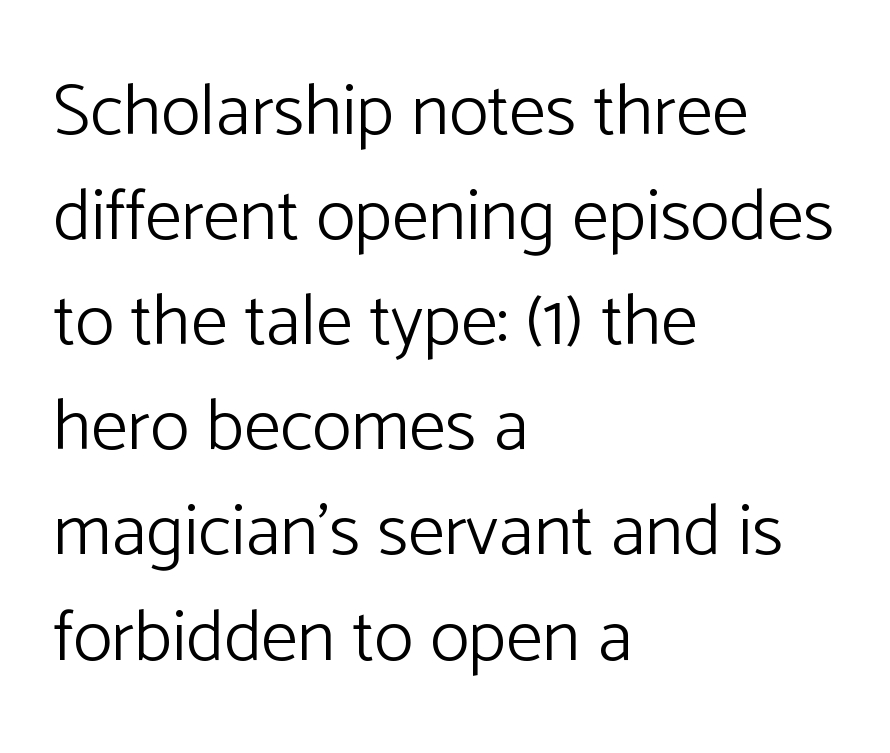
Q: Is the text bold? A: No.
Q: Is the text italic (slanted)? A: No, it is upright.
Q: Is the typeface a serif or a sans-serif typeface? A: Sans-serif.
Q: Is the text underlined? A: No.
Q: How is the paragraph aligned? A: Left-aligned.
Q: Is the spacing between letters normal or unusually wide? A: Normal.
Q: Is the spacing between lines tight, normal or loose? A: Normal.
Q: Width (condensed, normal, or wide)? A: Normal.
Q: Stroke contrast? A: Low.
Q: x-height? A: Medium.
Q: Monospaced? A: No.
